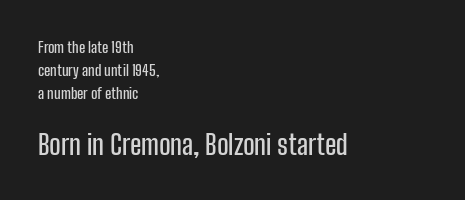
The image shows 27 px text type, upright; set left-aligned, normal line spacing (1.53x), normal letter spacing, not underlined; the second (bottom) block is 1.8x larger.
